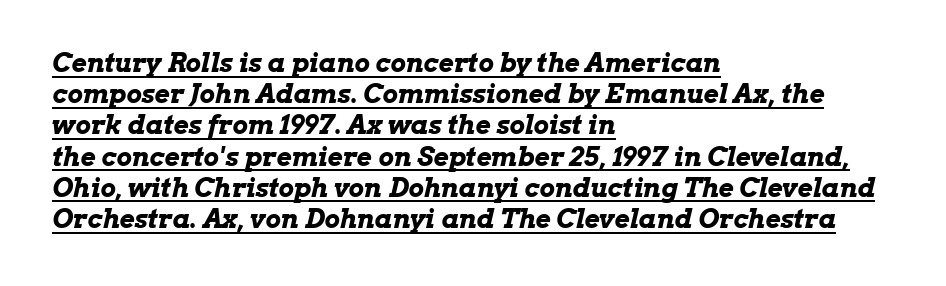
Q: Is the text bold? A: Yes.
Q: Is the text italic (slanted)? A: Yes, it leans right by about 13 degrees.
Q: Is the text underlined? A: Yes.
Q: How is the paragraph aligned? A: Left-aligned.
Q: Is the spacing between letters normal or unusually wide? A: Normal.
